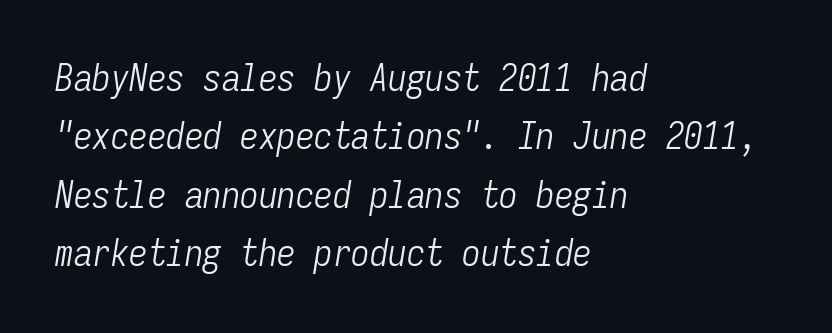
Q: Is the text bold? A: No.
Q: Is the text italic (slanted)? A: Yes, it leans right by about 9 degrees.
Q: Is the text underlined? A: No.
Q: How is the paragraph aligned? A: Left-aligned.
Q: Is the spacing between letters normal or unusually wide? A: Normal.
Q: Is the spacing between lines tight, normal or loose? A: Normal.
Q: Width (condensed, normal, or wide)? A: Condensed.
Q: Stroke contrast? A: Low.
Q: x-height? A: Medium.
Q: Monospaced? A: Yes.
